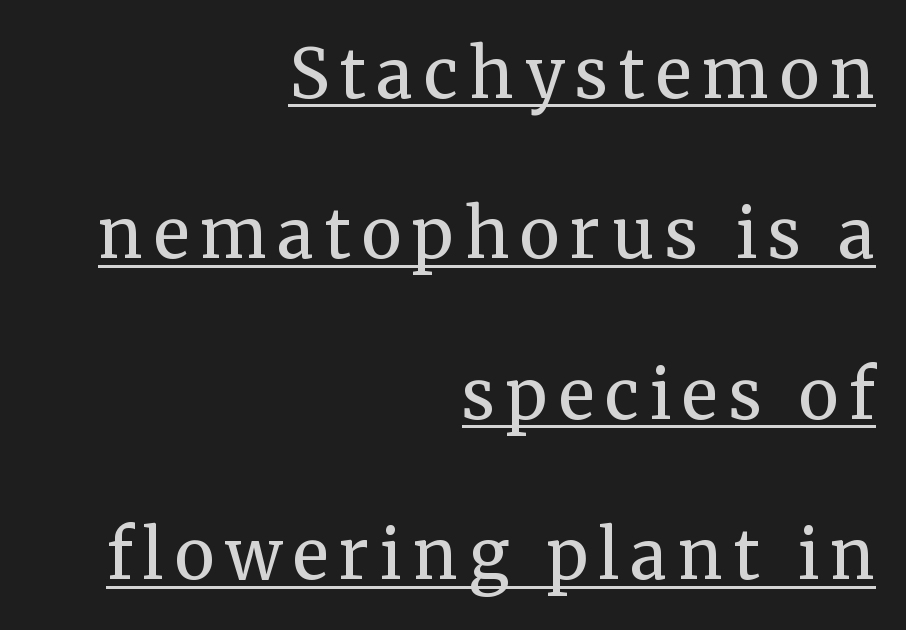
Baseline-to-baseline distance is far greater than the letter height. Do the characters align in a grid? No, the font is proportional. Note: serifs present on the glyphs. Every row of glyphs terminates at an identical x-position on the right.
